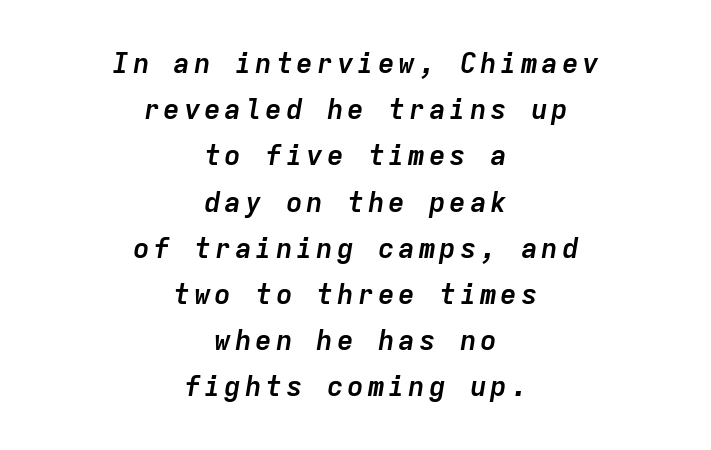
{"italic": "yes", "lean": "right", "slant_degrees": 9, "bold": "yes", "weight": "semibold", "width": "normal", "stroke_contrast": "low", "x_height": "medium", "monospaced": "yes", "underline": "no", "align": "center", "line_spacing": "normal", "line_spacing_ratio": 1.65, "glyph_px": 28}
